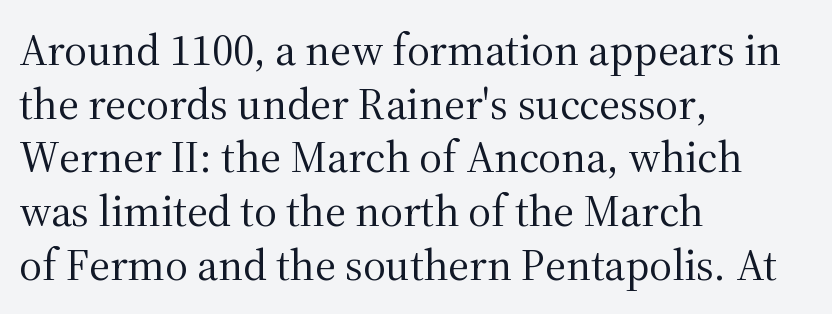
Q: Is the text bold? A: No.
Q: Is the text italic (slanted)? A: No, it is upright.
Q: Is the typeface a serif or a sans-serif typeface? A: Serif.
Q: Is the text underlined? A: No.
Q: How is the paragraph aligned? A: Left-aligned.
Q: Is the spacing between letters normal or unusually wide? A: Normal.
Q: Width (condensed, normal, or wide)? A: Normal.
Q: Stroke contrast? A: Medium.
Q: x-height? A: Medium.
Q: Monospaced? A: No.
